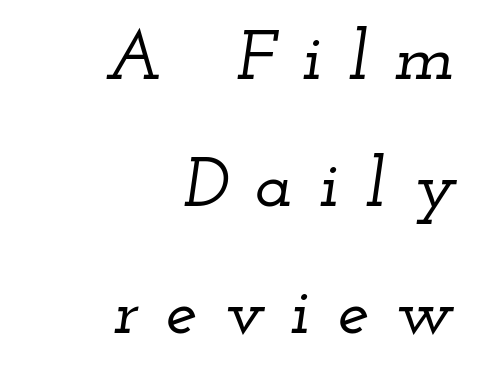
{"serif": "yes", "italic": "yes", "lean": "right", "slant_degrees": 12, "width": "wide", "stroke_contrast": "low", "x_height": "small", "monospaced": "no", "underline": "no", "align": "right", "line_spacing_ratio": 1.79, "letter_spacing": "wide", "letter_spacing_em": 0.37, "glyph_px": 71}
